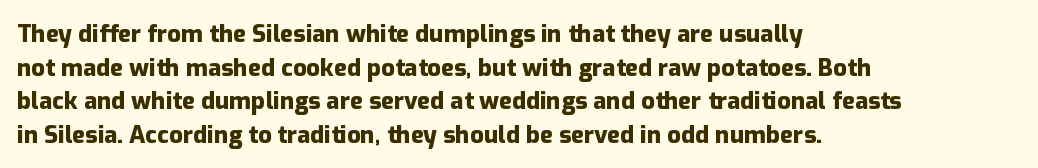
The image shows 24 px bold type, upright; set left-aligned, normal line spacing (1.4x), normal letter spacing, not underlined.
